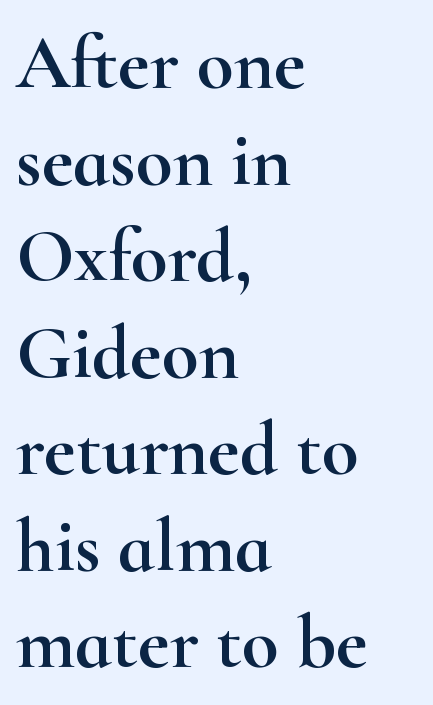
{"serif": "yes", "italic": "no", "width": "wide", "stroke_contrast": "high", "x_height": "small", "monospaced": "no", "underline": "no", "align": "left", "line_spacing": "normal", "line_spacing_ratio": 1.27, "letter_spacing": "normal", "letter_spacing_em": 0.0, "glyph_px": 76}
